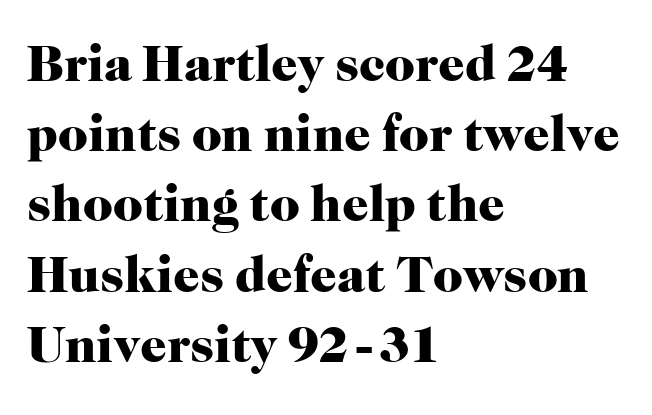
Q: Is the text bold? A: Yes.
Q: Is the text italic (slanted)? A: No, it is upright.
Q: Is the typeface a serif or a sans-serif typeface? A: Serif.
Q: Is the text underlined? A: No.
Q: How is the paragraph aligned? A: Left-aligned.
Q: Is the spacing between letters normal or unusually wide? A: Normal.
Q: Is the spacing between lines tight, normal or loose? A: Normal.
Q: Width (condensed, normal, or wide)? A: Normal.
Q: Stroke contrast? A: High.
Q: x-height? A: Medium.
Q: Monospaced? A: No.
